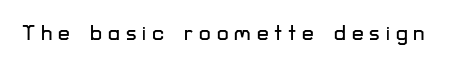
{"italic": "no", "underline": "no", "letter_spacing": "wide", "letter_spacing_em": 0.28, "glyph_px": 21}
